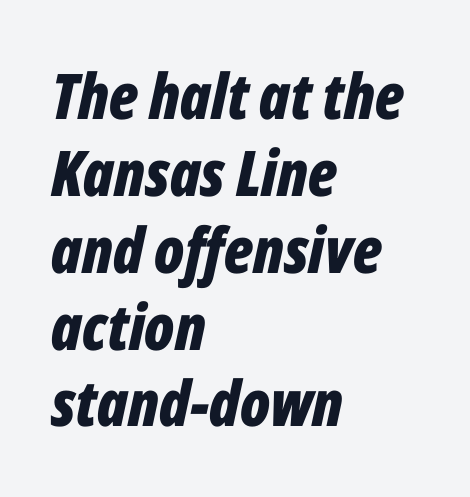
The image shows 63 px bold, condensed type, italic (leaning right); set left-aligned, line spacing 1.22x, normal letter spacing, not underlined; low stroke contrast and a medium x-height.
